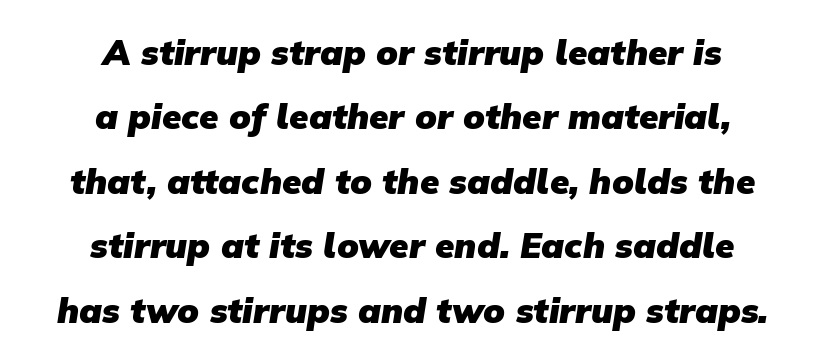
{"serif": "no", "bold": "yes", "weight": "heavy", "width": "normal", "stroke_contrast": "low", "x_height": "medium", "monospaced": "no", "underline": "no", "align": "center", "line_spacing_ratio": 1.84, "letter_spacing": "normal", "letter_spacing_em": 0.0, "glyph_px": 35}
